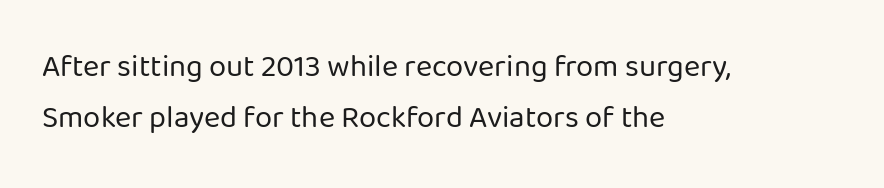
This sample has the flowing, uneven cadence of proportional lettering. There is no visible air inserted between adjacent glyphs. These lines were composed using upright roman letters. Underlining? Definitely not there. On a weight scale, this lands at 450 or below. Which margin do the lines hug? The left one — the right edge is uneven.
